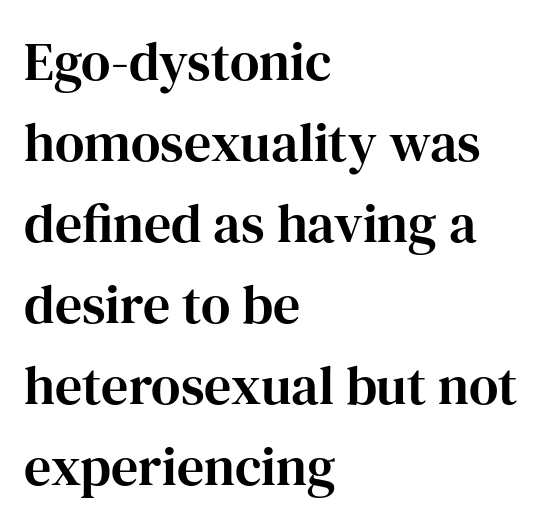
Regarding serifs, this sample has them. A normal amount of white space separates one row of letters from the next. Any mark beneath the type? The region is blank. Quick note: not italic, upright. A typesetter would call this zero additional tracking. Where is the straight margin? On the left.
